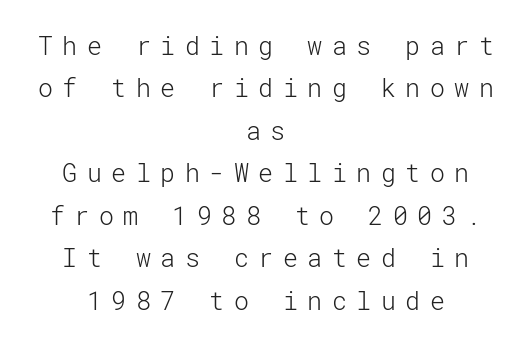
The passage shown stacks its lines at a standard gap. The typesetting does not lean heavy: it is not bold. The axis of the letterforms is exactly vertical. A clean baseline with only descenders dipping below it. Someone cranked the tracking dial way up on this one. This rendering uses center alignment, leaving both contours irregular but symmetric.
